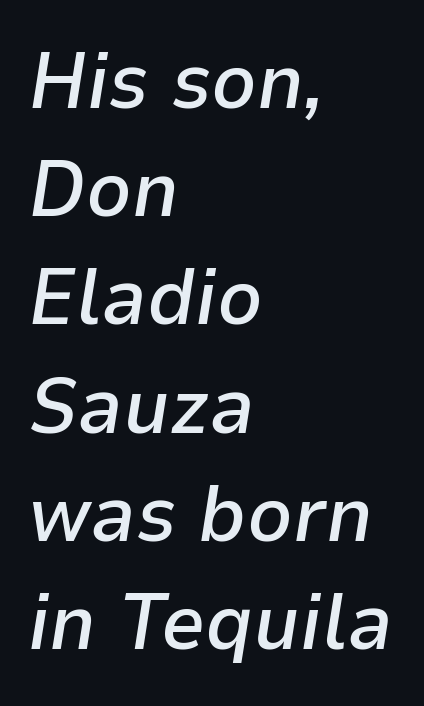
{"italic": "yes", "lean": "right", "slant_degrees": 9, "bold": "semi", "weight": "semibold", "width": "normal", "stroke_contrast": "low", "x_height": "medium", "monospaced": "no", "underline": "no", "align": "left", "line_spacing": "normal", "line_spacing_ratio": 1.37, "letter_spacing": "normal", "letter_spacing_em": 0.0, "glyph_px": 79}
